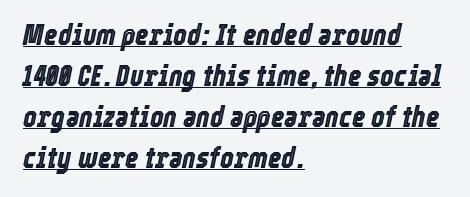
The image shows 29 px condensed type, italic (leaning right); set left-aligned, normal line spacing (1.41x), normal letter spacing, underlined; a medium x-height.
